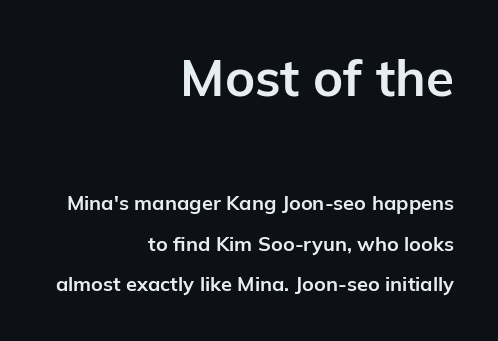
Note the varied advance widths — an 'i' is clearly narrower than an 'm'. This is sans-serif lettering, the kind often seen on screens and signage. Has an underline been added? It has not. The passage shown stacks its lines with a broad gap. The lettering holds an erect, upright posture throughout.
